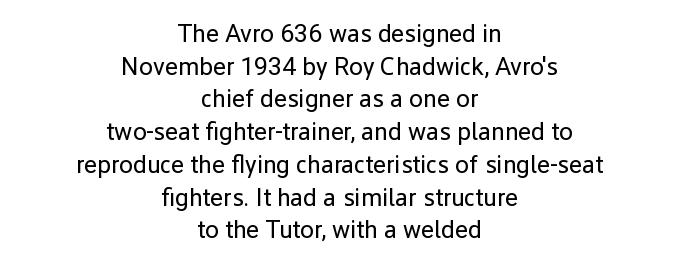
{"italic": "no", "bold": "no", "underline": "no", "align": "center", "line_spacing": "normal", "line_spacing_ratio": 1.31, "letter_spacing": "normal", "letter_spacing_em": 0.0, "glyph_px": 25}
